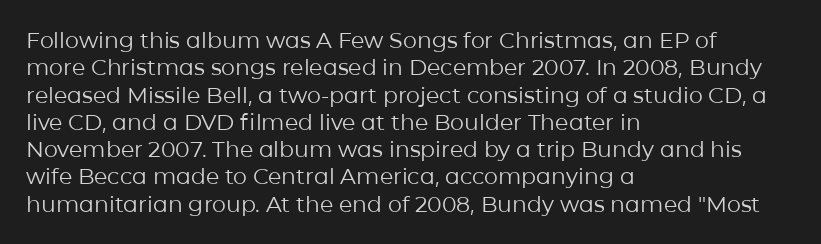
{"italic": "no", "bold": "no", "underline": "no", "align": "left", "line_spacing_ratio": 1.24, "letter_spacing": "normal", "letter_spacing_em": 0.0, "glyph_px": 22}
